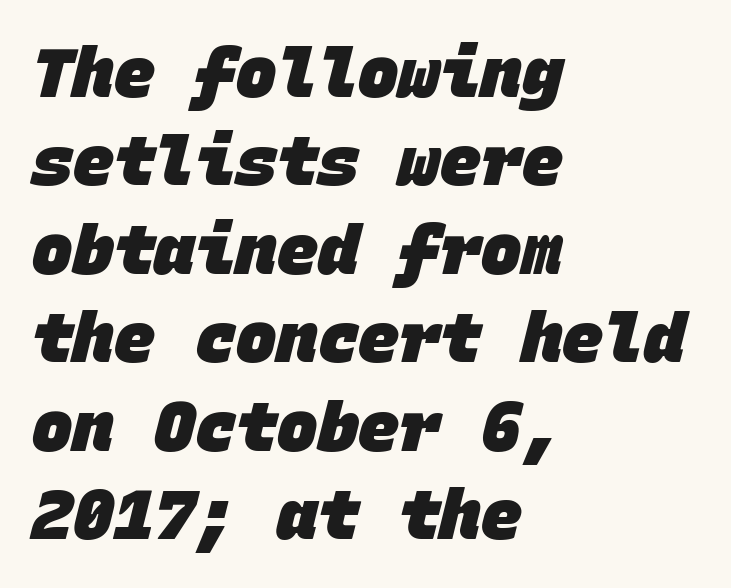
Q: Is the text bold? A: Yes.
Q: Is the typeface a serif or a sans-serif typeface? A: Sans-serif.
Q: Is the text underlined? A: No.
Q: How is the paragraph aligned? A: Left-aligned.
Q: Is the spacing between letters normal or unusually wide? A: Normal.
Q: Is the spacing between lines tight, normal or loose? A: Normal.
Q: Width (condensed, normal, or wide)? A: Normal.
Q: Stroke contrast? A: Low.
Q: x-height? A: Large.
Q: Monospaced? A: Yes.
